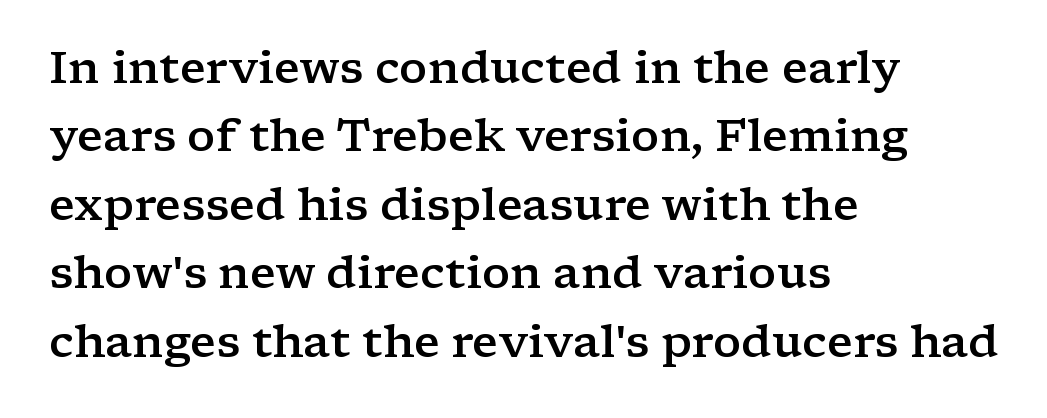
The image shows 45 px semibold, wide serif type, upright; set left-aligned, normal line spacing (1.52x), normal letter spacing, not underlined; low stroke contrast and a medium x-height.
